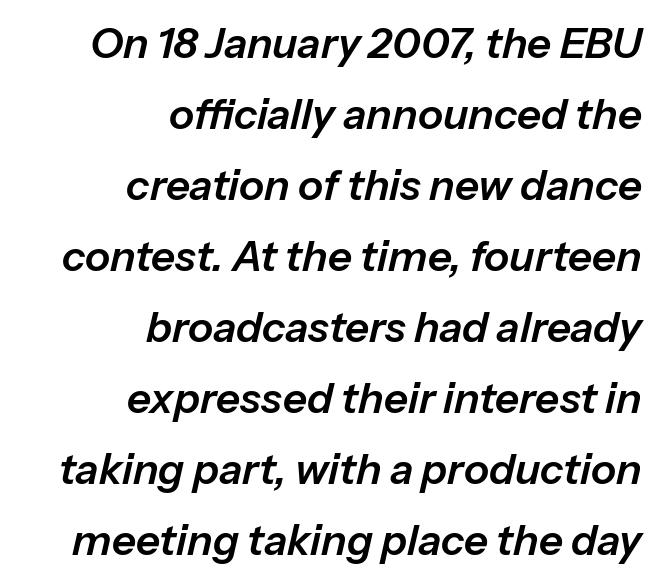
{"italic": "yes", "lean": "right", "slant_degrees": 13, "width": "normal", "stroke_contrast": "low", "x_height": "medium", "monospaced": "no", "underline": "no", "align": "right", "line_spacing": "normal", "line_spacing_ratio": 1.69, "letter_spacing": "normal", "letter_spacing_em": 0.0, "glyph_px": 42}
